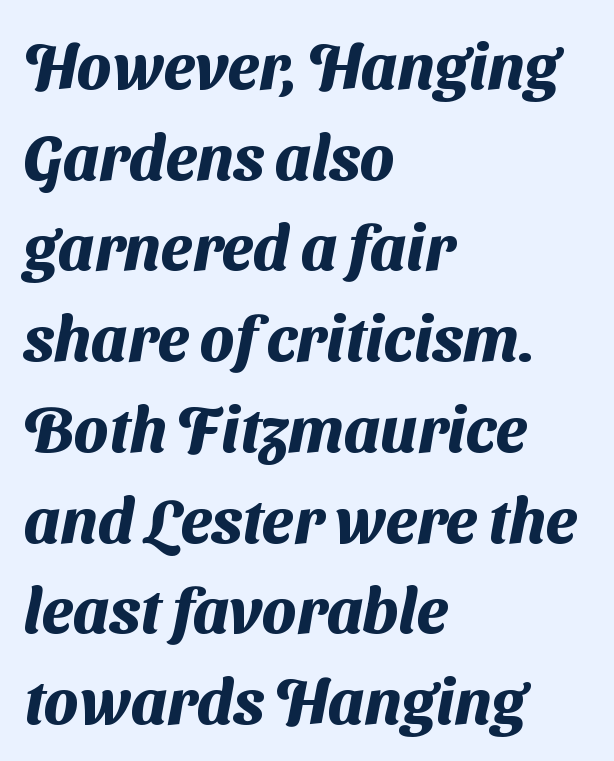
Q: Is the text bold? A: Yes.
Q: Is the typeface a serif or a sans-serif typeface? A: Sans-serif.
Q: Is the text underlined? A: No.
Q: How is the paragraph aligned? A: Left-aligned.
Q: Is the spacing between letters normal or unusually wide? A: Normal.
Q: Is the spacing between lines tight, normal or loose? A: Normal.
Q: Width (condensed, normal, or wide)? A: Normal.
Q: Stroke contrast? A: Medium.
Q: x-height? A: Medium.
Q: Monospaced? A: No.
